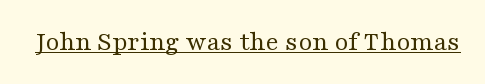
Q: Is the text bold? A: No.
Q: Is the text italic (slanted)? A: No, it is upright.
Q: Is the typeface a serif or a sans-serif typeface? A: Serif.
Q: Is the text underlined? A: Yes.
Q: Is the spacing between letters normal or unusually wide? A: Normal.
Q: Width (condensed, normal, or wide)? A: Wide.
Q: Stroke contrast? A: Medium.
Q: x-height? A: Medium.
Q: Monospaced? A: No.
